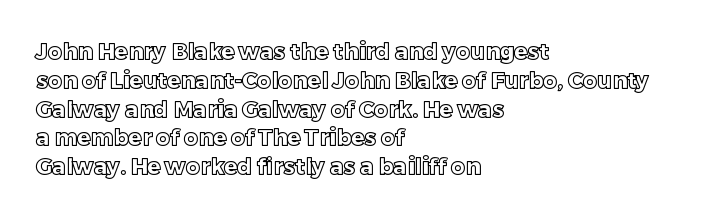
Q: Is the text italic (slanted)? A: No, it is upright.
Q: Is the text underlined? A: No.
Q: How is the paragraph aligned? A: Left-aligned.
Q: Is the spacing between letters normal or unusually wide? A: Normal.
Q: Is the spacing between lines tight, normal or loose? A: Normal.
